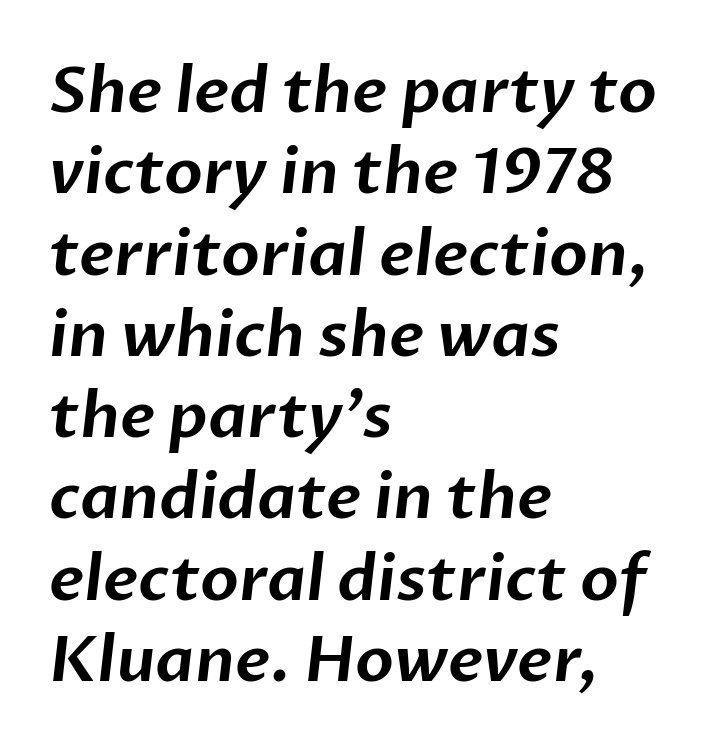
{"serif": "no", "width": "normal", "stroke_contrast": "low", "x_height": "medium", "monospaced": "no", "underline": "no", "align": "left", "line_spacing": "normal", "line_spacing_ratio": 1.29, "letter_spacing": "normal", "letter_spacing_em": 0.0, "glyph_px": 63}
